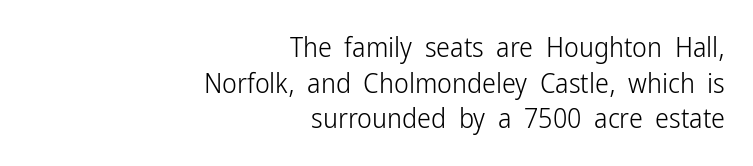
{"serif": "no", "italic": "no", "bold": "no", "weight": "light", "width": "condensed", "stroke_contrast": "low", "x_height": "medium", "monospaced": "no", "underline": "no", "align": "right", "line_spacing": "normal", "line_spacing_ratio": 1.27, "letter_spacing": "normal", "letter_spacing_em": 0.0, "glyph_px": 28}
